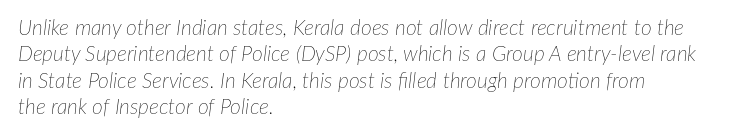
The image shows 21 px text type, italic (leaning right); set left-aligned, normal line spacing (1.26x), normal letter spacing, not underlined.
